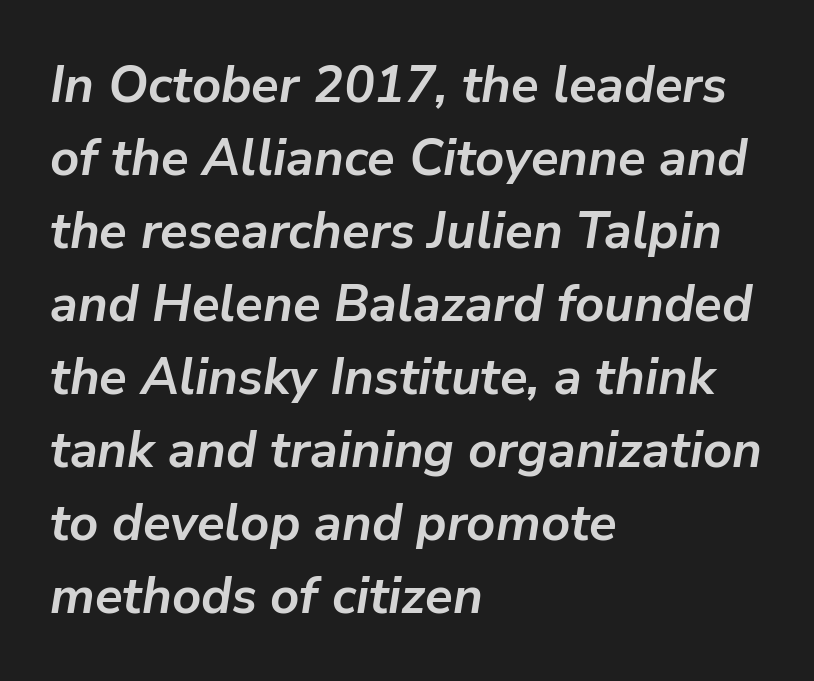
Bold? Absolutely — the strokes are thick and heavy. Plain, unruled lines of type. The horizontal fit of the characters is conventional and even. The passage is arranged the way most books set body copy — flush left.
